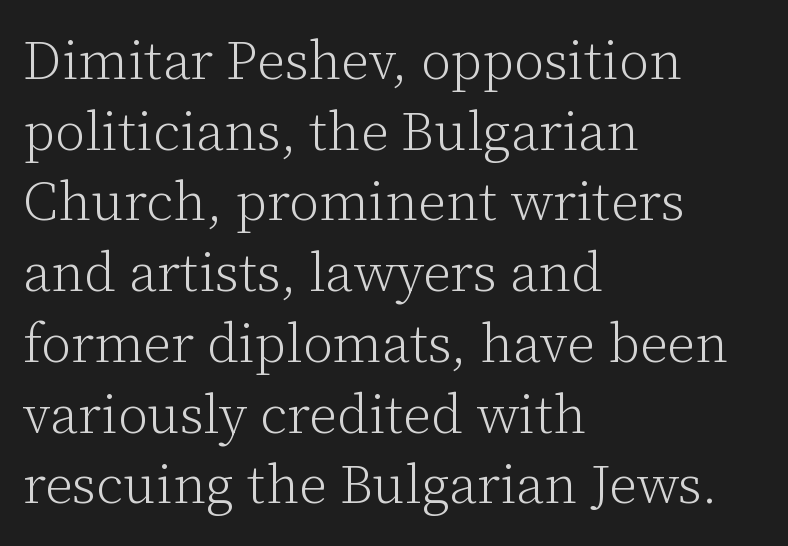
The image shows 54 px light serif type, upright; set left-aligned, normal line spacing (1.31x), normal letter spacing, not underlined; low stroke contrast and a medium x-height.
